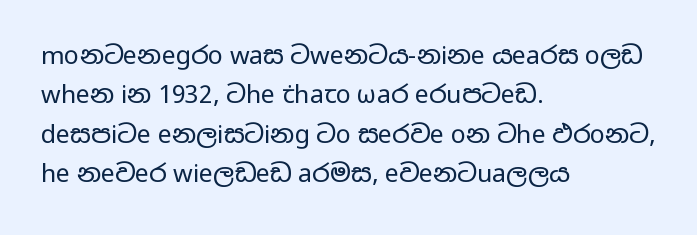
The image shows 25 px text type, upright; set left-aligned, normal line spacing (1.58x), normal letter spacing, not underlined.
